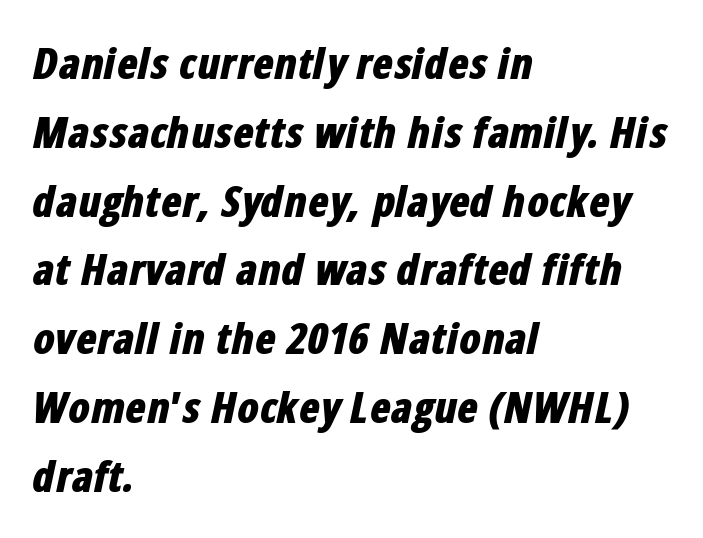
The block of text has a typical density, with ordinary space between rows. This sample is left-justified, so line endings fall wherever the words run out. These lines keep a tight, regular rhythm from letter to letter. A typesetter would call this proportional, since set widths differ per character. Glance below the letters and you will spot only blank space.
